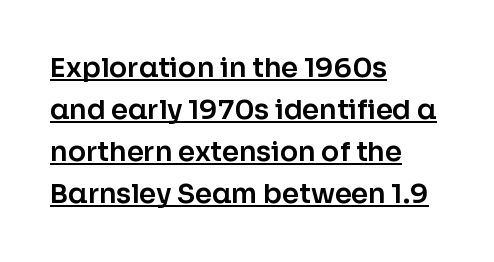
{"italic": "no", "underline": "yes", "align": "left", "line_spacing": "normal", "line_spacing_ratio": 1.56, "letter_spacing": "normal", "letter_spacing_em": 0.0, "glyph_px": 27}
